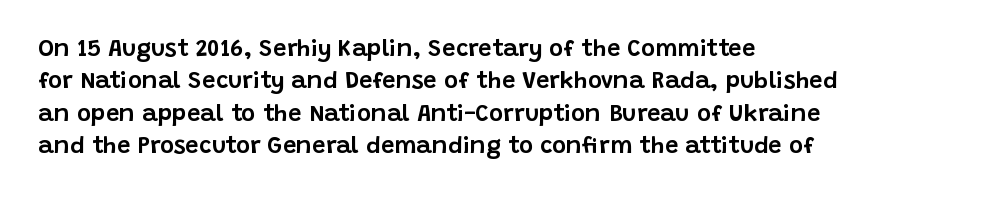
The image shows 24 px text type, upright; set left-aligned, normal line spacing (1.35x), normal letter spacing, not underlined.
